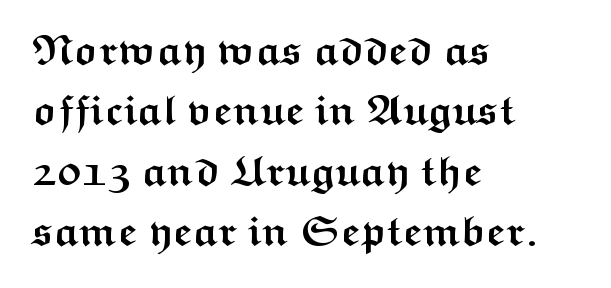
Q: Is the text bold? A: Yes.
Q: Is the text italic (slanted)? A: No, it is upright.
Q: Is the typeface a serif or a sans-serif typeface? A: Sans-serif.
Q: Is the text underlined? A: No.
Q: How is the paragraph aligned? A: Left-aligned.
Q: Is the spacing between letters normal or unusually wide? A: Normal.
Q: Is the spacing between lines tight, normal or loose? A: Normal.
Q: Width (condensed, normal, or wide)? A: Wide.
Q: Stroke contrast? A: Medium.
Q: x-height? A: Medium.
Q: Monospaced? A: No.
